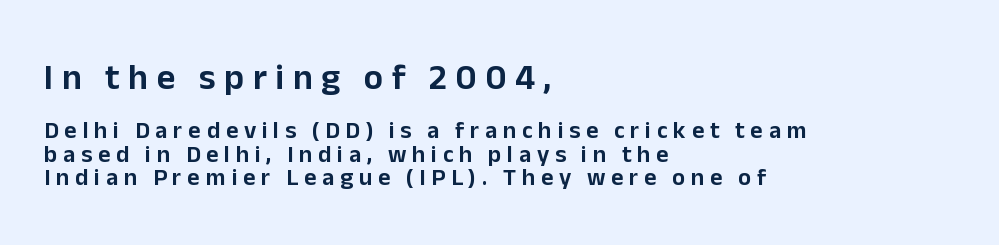
Q: Is the text italic (slanted)? A: No, it is upright.
Q: Is the typeface a serif or a sans-serif typeface? A: Sans-serif.
Q: Is the text underlined? A: No.
Q: How is the paragraph aligned? A: Left-aligned.
Q: Is the spacing between letters normal or unusually wide? A: Unusually wide.
Q: Is the spacing between lines tight, normal or loose? A: Tight.
Q: Which block of text is set in a larger size, the first (top) or the second (bottom)? A: The first (top) one.
Q: Width (condensed, normal, or wide)? A: Normal.
Q: Stroke contrast? A: Low.
Q: x-height? A: Medium.
Q: Monospaced? A: No.
